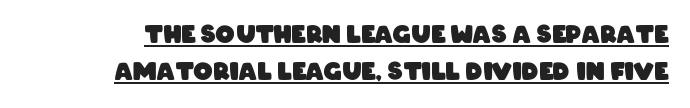
Emphasis is given by a line drawn under the lettering. Evenly set lines give the paragraph a standard silhouette. Default kerning and tracking; the words read as compact shapes. Set as a true bold cut, around the 700 mark.
